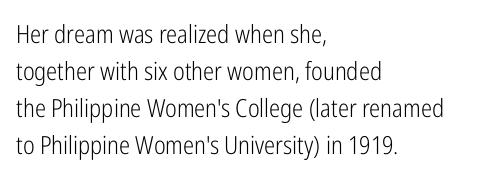
The image shows 25 px text type, upright; set left-aligned, normal line spacing (1.48x), normal letter spacing, not underlined.
